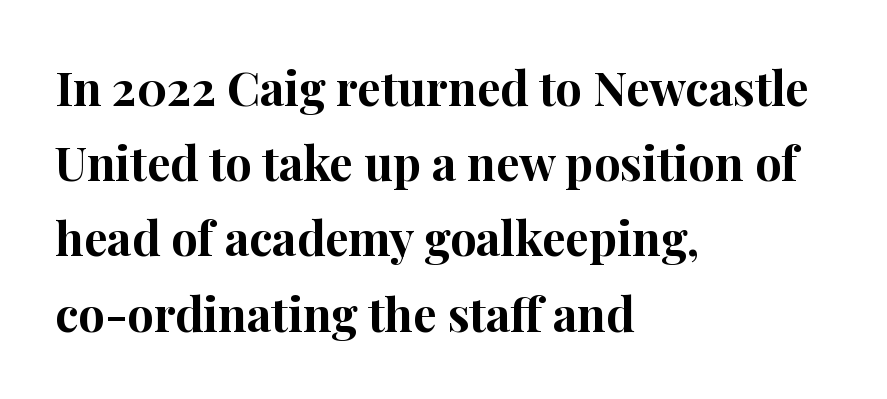
{"serif": "yes", "italic": "no", "bold": "yes", "weight": "bold", "width": "normal", "stroke_contrast": "high", "x_height": "medium", "monospaced": "no", "underline": "no", "align": "left", "line_spacing": "normal", "line_spacing_ratio": 1.6, "letter_spacing": "normal", "letter_spacing_em": 0.0, "glyph_px": 47}
